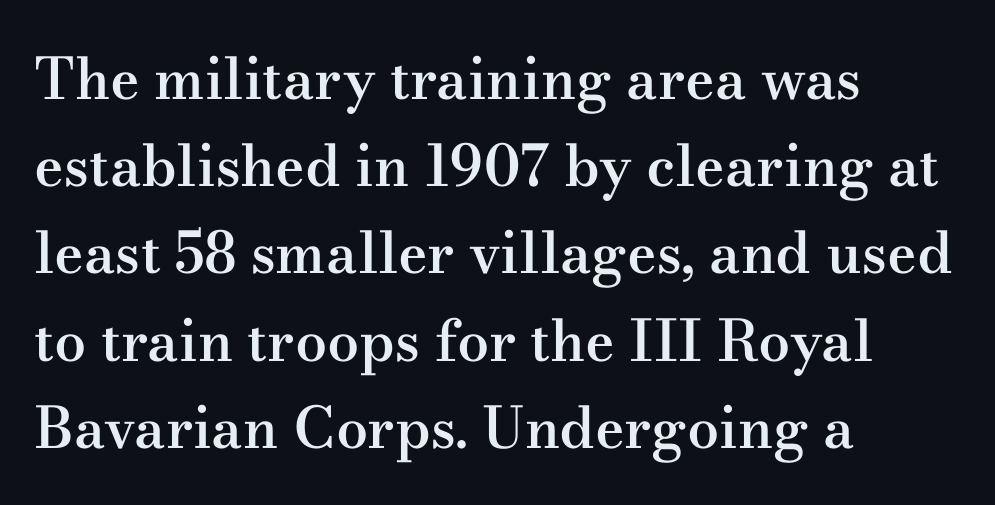
{"serif": "yes", "italic": "no", "bold": "semi", "weight": "semibold", "width": "wide", "stroke_contrast": "medium", "x_height": "small", "monospaced": "no", "underline": "no", "align": "left", "line_spacing": "normal", "line_spacing_ratio": 1.53, "letter_spacing": "normal", "letter_spacing_em": 0.0, "glyph_px": 57}
